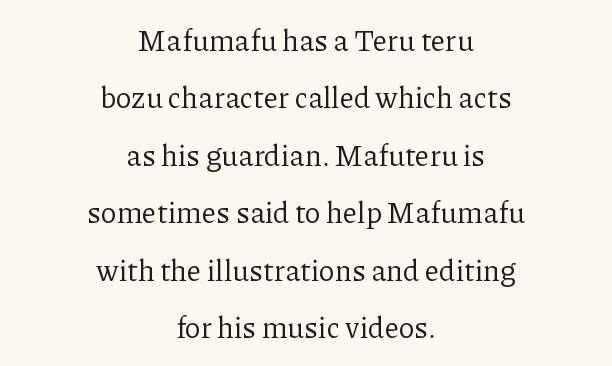
{"serif": "yes", "italic": "no", "bold": "no", "weight": "regular", "width": "normal", "stroke_contrast": "low", "x_height": "medium", "monospaced": "no", "underline": "no", "align": "center", "line_spacing": "loose", "line_spacing_ratio": 1.98, "letter_spacing": "normal", "letter_spacing_em": 0.0, "glyph_px": 29}
